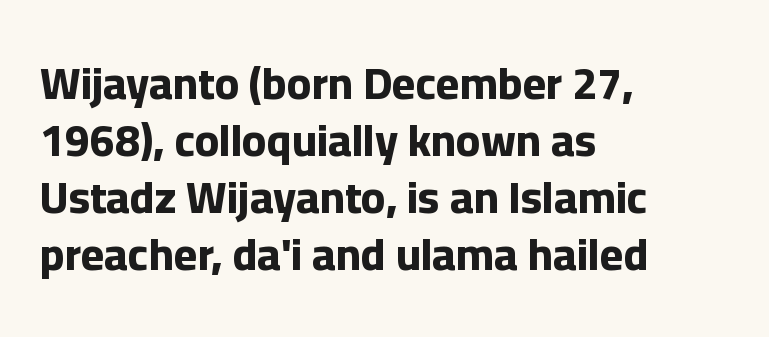
Q: Is the text bold? A: Yes.
Q: Is the text italic (slanted)? A: No, it is upright.
Q: Is the typeface a serif or a sans-serif typeface? A: Sans-serif.
Q: Is the text underlined? A: No.
Q: How is the paragraph aligned? A: Left-aligned.
Q: Is the spacing between letters normal or unusually wide? A: Normal.
Q: Is the spacing between lines tight, normal or loose? A: Normal.
Q: Width (condensed, normal, or wide)? A: Normal.
Q: Stroke contrast? A: Low.
Q: x-height? A: Medium.
Q: Monospaced? A: No.
